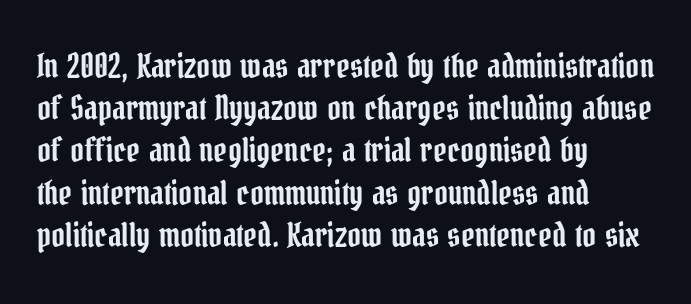
Q: Is the text italic (slanted)? A: No, it is upright.
Q: Is the typeface a serif or a sans-serif typeface? A: Serif.
Q: Is the text underlined? A: No.
Q: How is the paragraph aligned? A: Left-aligned.
Q: Is the spacing between letters normal or unusually wide? A: Normal.
Q: Is the spacing between lines tight, normal or loose? A: Normal.
Q: Width (condensed, normal, or wide)? A: Condensed.
Q: Stroke contrast? A: Low.
Q: x-height? A: Medium.
Q: Monospaced? A: No.
